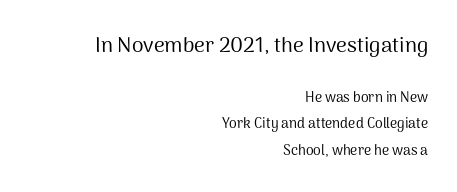
Words appear dense and cohesive because spacing is normal. The strokes carry an ordinary text weight at most. Leading is clearly above the norm, producing a sparse column. Any mark beneath the type? The region is blank.
